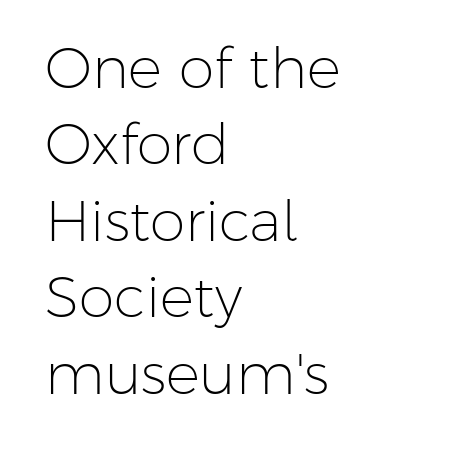
Q: Is the text bold? A: No.
Q: Is the text italic (slanted)? A: No, it is upright.
Q: Is the typeface a serif or a sans-serif typeface? A: Sans-serif.
Q: Is the text underlined? A: No.
Q: How is the paragraph aligned? A: Left-aligned.
Q: Is the spacing between letters normal or unusually wide? A: Normal.
Q: Is the spacing between lines tight, normal or loose? A: Normal.
Q: Width (condensed, normal, or wide)? A: Normal.
Q: Stroke contrast? A: Low.
Q: x-height? A: Medium.
Q: Monospaced? A: No.
